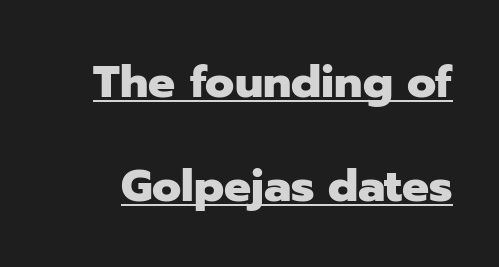
The image shows 45 px heavy sans-serif type, upright; set loose line spacing (2.31x), normal letter spacing, underlined; low stroke contrast and a medium x-height.
